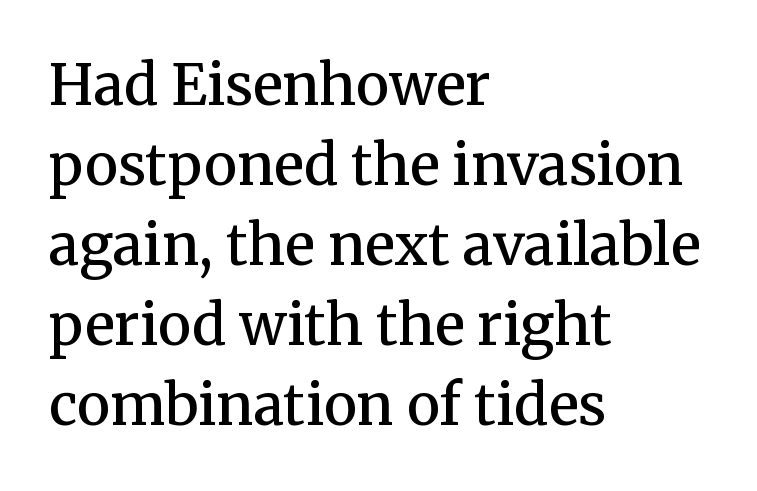
The image shows 56 px semibold serif type, upright; set left-aligned, normal line spacing (1.43x), normal letter spacing, not underlined; medium stroke contrast and a medium x-height.
